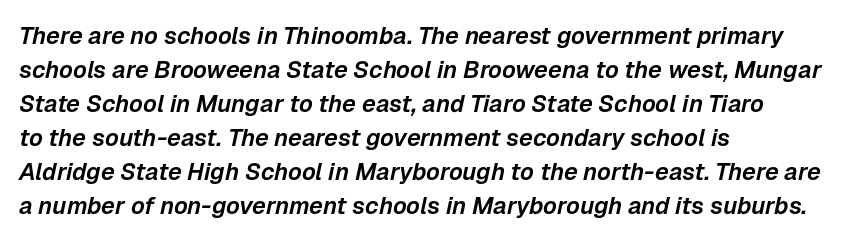
The image shows 24 px text type, italic (leaning right); set left-aligned, normal line spacing (1.42x), normal letter spacing, not underlined.
